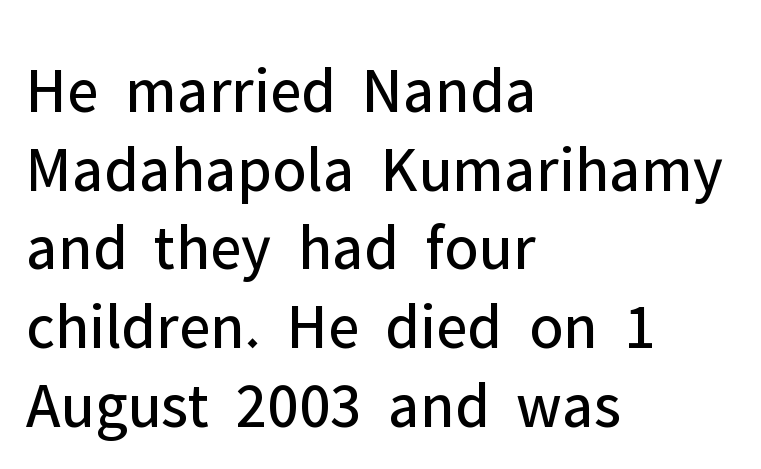
{"serif": "no", "italic": "no", "bold": "no", "weight": "regular", "width": "normal", "stroke_contrast": "low", "x_height": "medium", "monospaced": "no", "underline": "no", "align": "left", "line_spacing_ratio": 1.21, "letter_spacing": "normal", "letter_spacing_em": 0.0, "glyph_px": 65}
